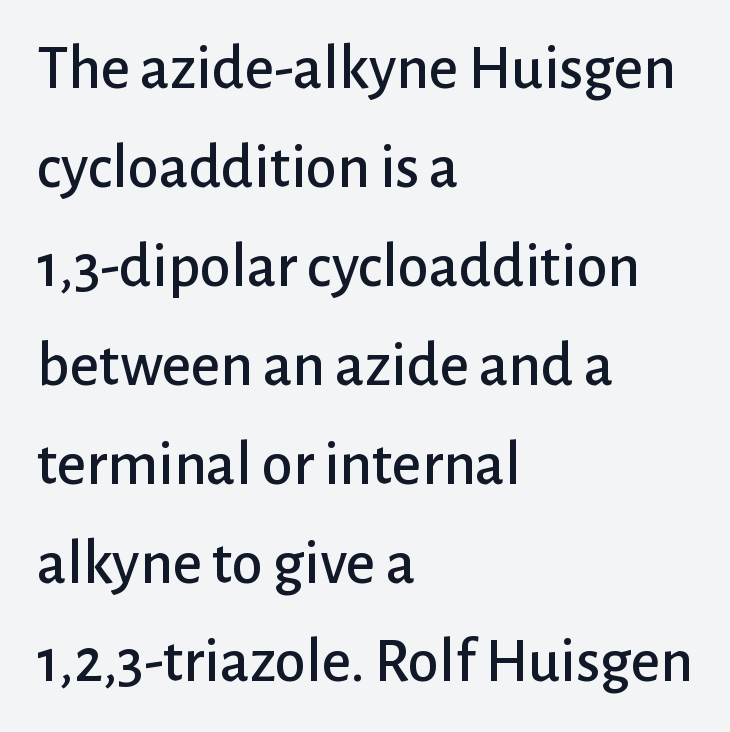
Bare-footed words on every line. You could not count columns in this text — the font is proportionally spaced. Look at the bottom of the vertical strokes: they stop flat, with no serifs. Standard letterfit; no display-style spreading of the glyphs. Quick note: not italic, upright. The paragraph shown leans on its left margin.
